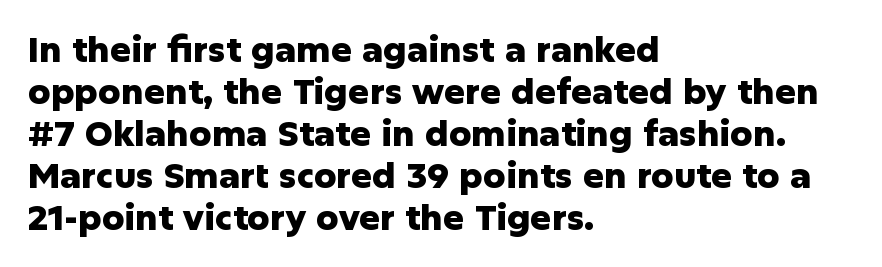
The image shows 35 px heavy sans-serif type, upright; set left-aligned, line spacing 1.2x, normal letter spacing, not underlined; low stroke contrast and a medium x-height.
